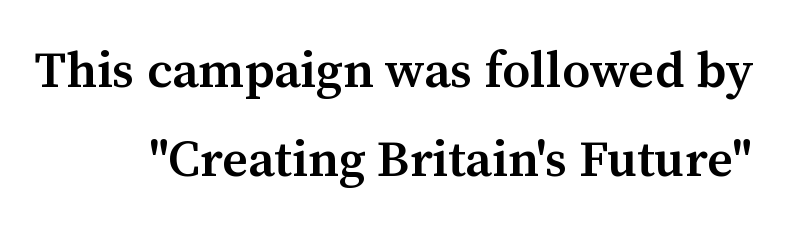
Q: Is the text bold? A: Semi-bold.
Q: Is the text italic (slanted)? A: No, it is upright.
Q: Is the typeface a serif or a sans-serif typeface? A: Serif.
Q: Is the text underlined? A: No.
Q: How is the paragraph aligned? A: Right-aligned.
Q: Is the spacing between letters normal or unusually wide? A: Normal.
Q: Width (condensed, normal, or wide)? A: Normal.
Q: Stroke contrast? A: Medium.
Q: x-height? A: Medium.
Q: Monospaced? A: No.
